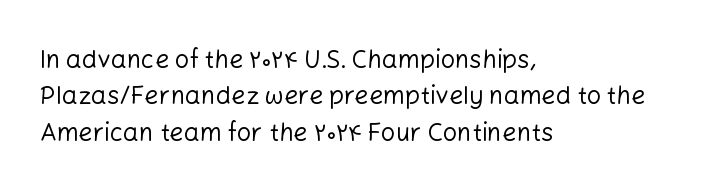
{"italic": "no", "bold": "no", "underline": "no", "align": "left", "line_spacing": "normal", "line_spacing_ratio": 1.46, "letter_spacing": "normal", "letter_spacing_em": 0.0, "glyph_px": 25}
